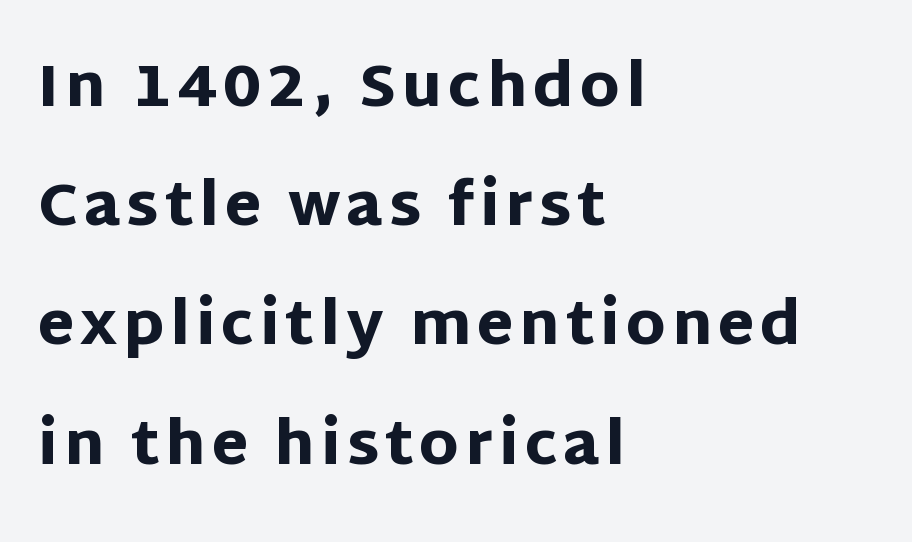
The gap between lines stays unmarked. Stroke thickness is high; the sample reads as a true bold. These lines are rendered in a variable-pitch font. The ragged edge is on the right, which tells us the setting is flush left.
